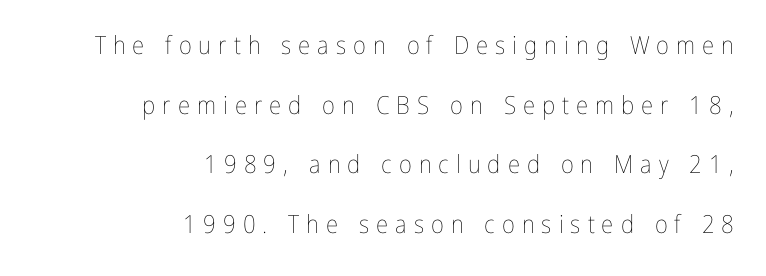
The image shows 25 px text type, upright; set right-aligned, loose line spacing (2.39x), unusually wide letter spacing (+0.28 em), not underlined.
